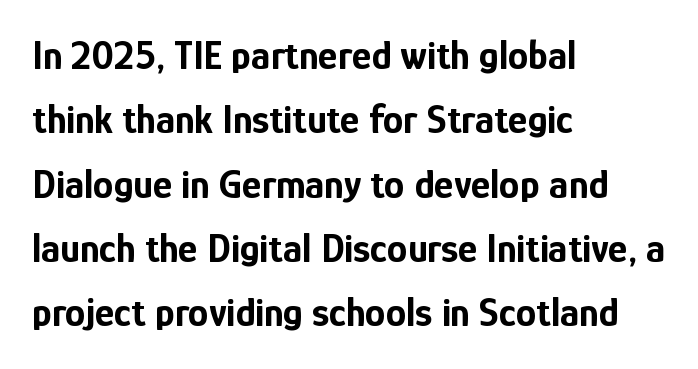
{"serif": "no", "italic": "no", "bold": "yes", "weight": "bold", "width": "condensed", "stroke_contrast": "low", "x_height": "medium", "monospaced": "no", "underline": "no", "align": "left", "line_spacing": "normal", "line_spacing_ratio": 1.57, "letter_spacing": "normal", "letter_spacing_em": 0.0, "glyph_px": 41}
